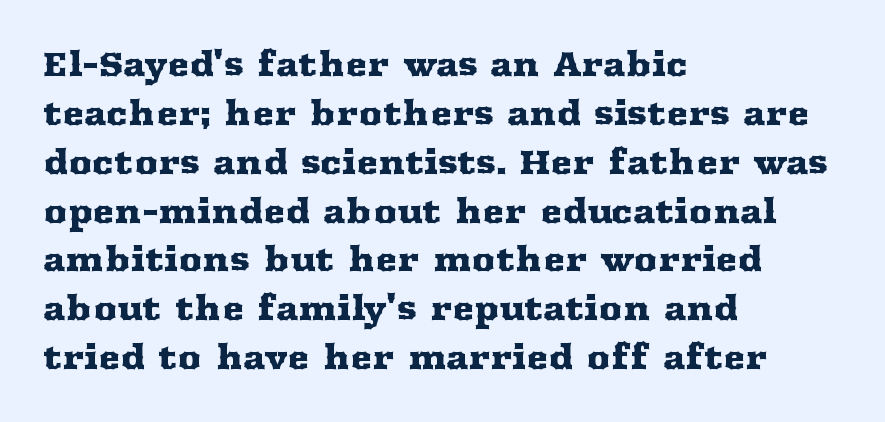
{"serif": "yes", "italic": "no", "width": "wide", "stroke_contrast": "medium", "x_height": "medium", "monospaced": "no", "underline": "no", "align": "left", "line_spacing": "normal", "line_spacing_ratio": 1.48, "letter_spacing": "normal", "letter_spacing_em": 0.0, "glyph_px": 33}
